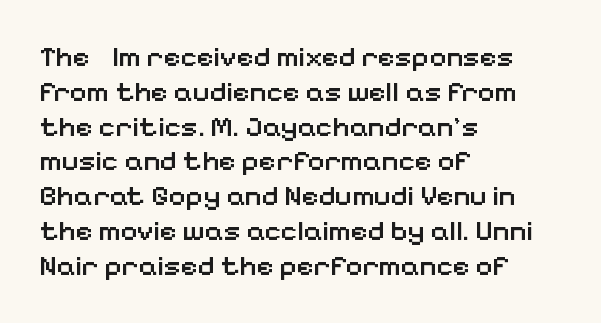
All the whitespace from short lines collects on the right. Grotesque or geometric, the face here clearly has no serifs. Posture: straight, roman, zero tilt. Bare-footed words on every line. No extra tracking has been applied to these lines. The face used here is proportionally spaced, like ordinary book or web type.
